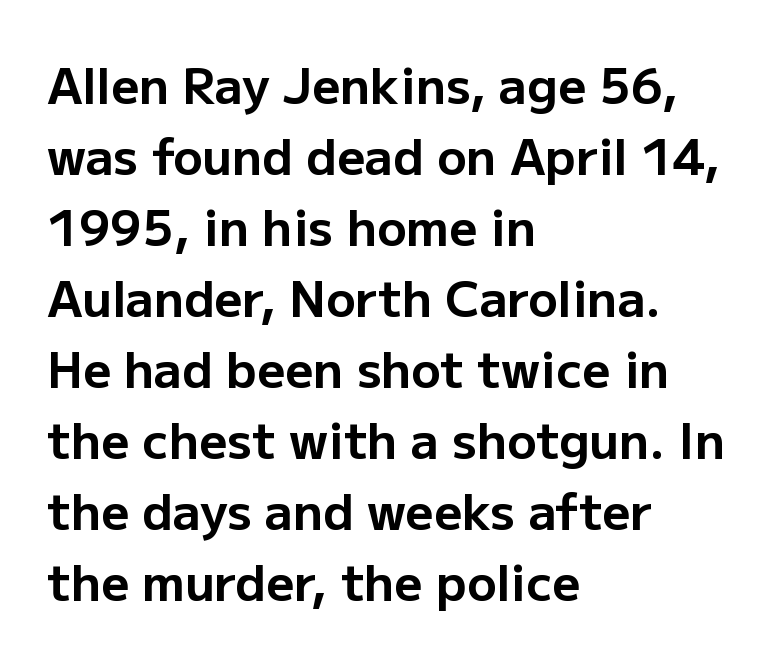
The image shows 49 px bold sans-serif type, upright; set left-aligned, normal line spacing (1.45x), normal letter spacing, not underlined; low stroke contrast and a medium x-height.
